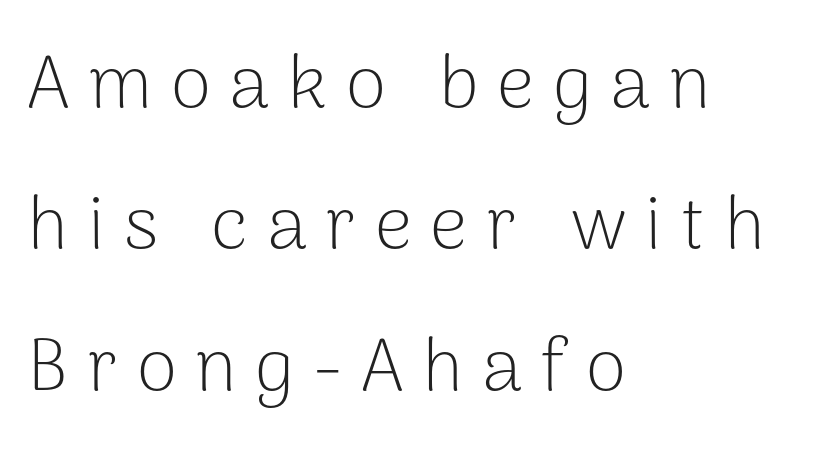
Q: Is the text bold? A: No.
Q: Is the text italic (slanted)? A: No, it is upright.
Q: Is the typeface a serif or a sans-serif typeface? A: Sans-serif.
Q: Is the text underlined? A: No.
Q: How is the paragraph aligned? A: Left-aligned.
Q: Is the spacing between letters normal or unusually wide? A: Unusually wide.
Q: Is the spacing between lines tight, normal or loose? A: Loose.
Q: Width (condensed, normal, or wide)? A: Normal.
Q: Stroke contrast? A: Low.
Q: x-height? A: Medium.
Q: Monospaced? A: No.
